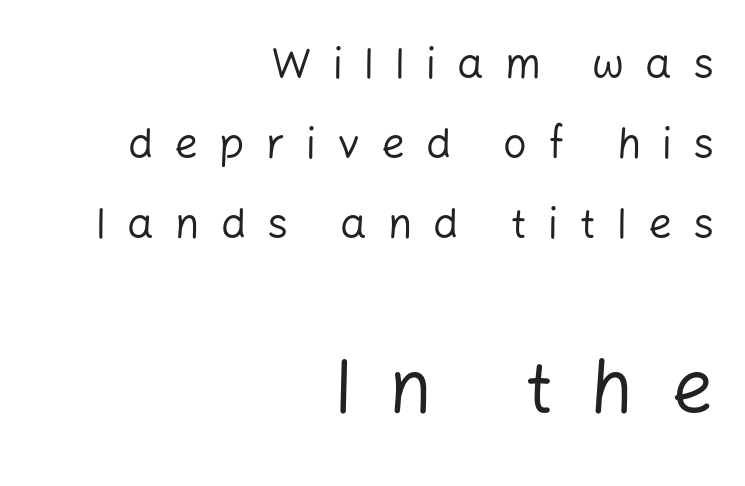
The image shows 74 px regular-weight sans-serif type, upright; set right-aligned, loose line spacing (1.91x), unusually wide letter spacing (+0.5 em), not underlined; the second (bottom) block is 1.76x larger; low stroke contrast and a medium x-height.
